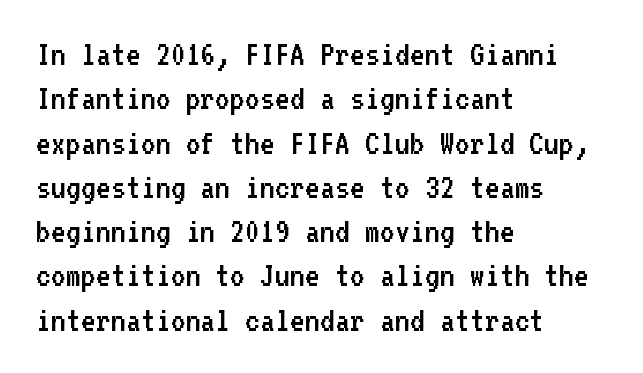
{"serif": "no", "italic": "no", "bold": "no", "weight": "regular", "width": "normal", "stroke_contrast": "low", "x_height": "medium", "monospaced": "yes", "underline": "no", "align": "left", "line_spacing_ratio": 1.23, "letter_spacing": "normal", "letter_spacing_em": 0.0, "glyph_px": 36}
